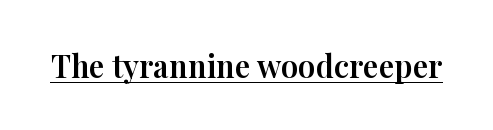
Emphasis is given by a line drawn under the lettering. Here the designer chose a conventional face with non-uniform glyph widths. Unlike italic type, these characters show no tilt at all. The letterforms sit shoulder to shoulder at normal distance. The designer went with a serif here, giving each stem small feet.
